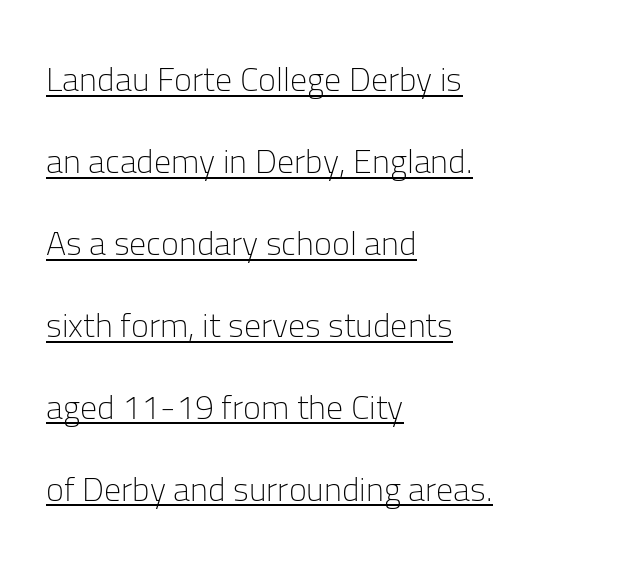
The image shows 34 px light sans-serif type, upright; set left-aligned, loose line spacing (2.41x), normal letter spacing, underlined; low stroke contrast and a medium x-height.
